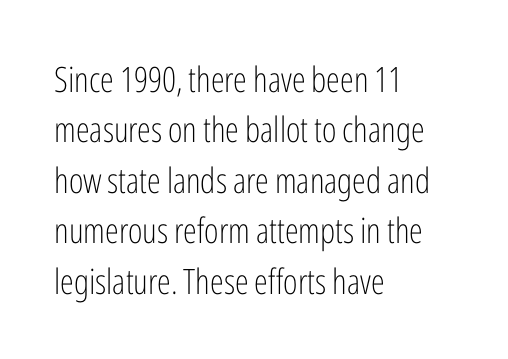
Q: Is the text bold? A: No.
Q: Is the text italic (slanted)? A: No, it is upright.
Q: Is the typeface a serif or a sans-serif typeface? A: Sans-serif.
Q: Is the text underlined? A: No.
Q: How is the paragraph aligned? A: Left-aligned.
Q: Is the spacing between letters normal or unusually wide? A: Normal.
Q: Is the spacing between lines tight, normal or loose? A: Normal.
Q: Width (condensed, normal, or wide)? A: Condensed.
Q: Stroke contrast? A: Low.
Q: x-height? A: Medium.
Q: Monospaced? A: No.
